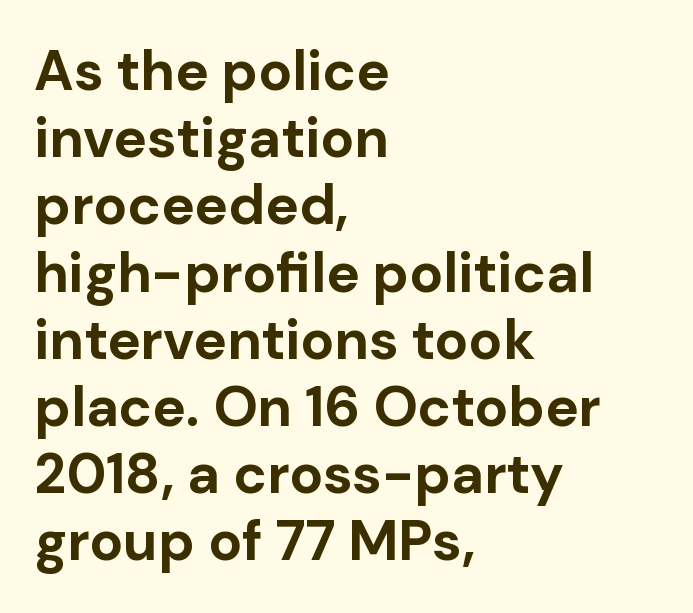
The image shows 56 px bold sans-serif type, upright; set left-aligned, line spacing 1.2x, normal letter spacing, not underlined; low stroke contrast and a medium x-height.
